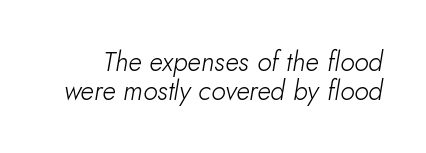
Q: Is the text bold? A: No.
Q: Is the text italic (slanted)? A: Yes, it leans right by about 10 degrees.
Q: Is the text underlined? A: No.
Q: Is the spacing between letters normal or unusually wide? A: Normal.
Q: Is the spacing between lines tight, normal or loose? A: Tight.
